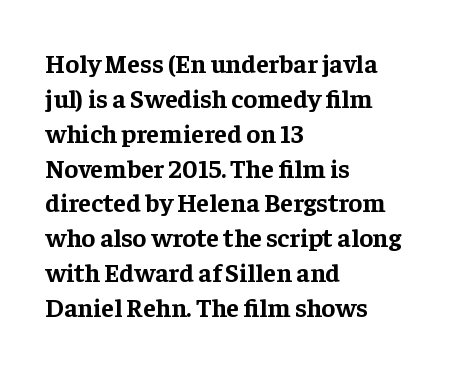
{"italic": "no", "bold": "yes", "underline": "no", "align": "left", "line_spacing": "normal", "line_spacing_ratio": 1.34, "letter_spacing": "normal", "letter_spacing_em": 0.0, "glyph_px": 26}
